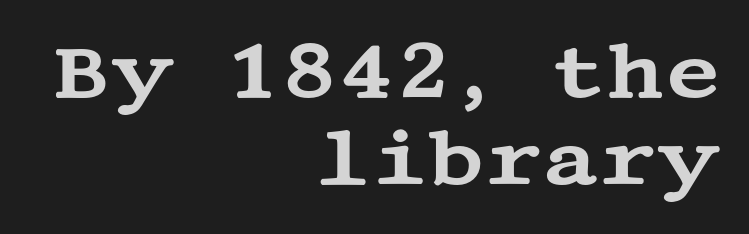
Q: Is the text italic (slanted)? A: No, it is upright.
Q: Is the typeface a serif or a sans-serif typeface? A: Serif.
Q: Is the text underlined? A: No.
Q: How is the paragraph aligned? A: Right-aligned.
Q: Is the spacing between letters normal or unusually wide? A: Normal.
Q: Is the spacing between lines tight, normal or loose? A: Tight.
Q: Width (condensed, normal, or wide)? A: Wide.
Q: Stroke contrast? A: Medium.
Q: x-height? A: Large.
